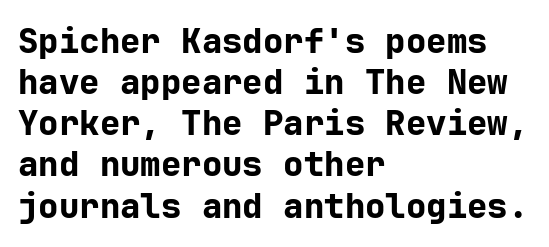
Left-aligned paragraph, ragged on the right. Underlining? Definitely not there. Glyph-to-glyph distance matches everyday printed text. In terms of weight, the rendering is a true, heavy bold. In terms of posture, this sample is upright. The text was rendered using a sans face with plain stroke endings.
